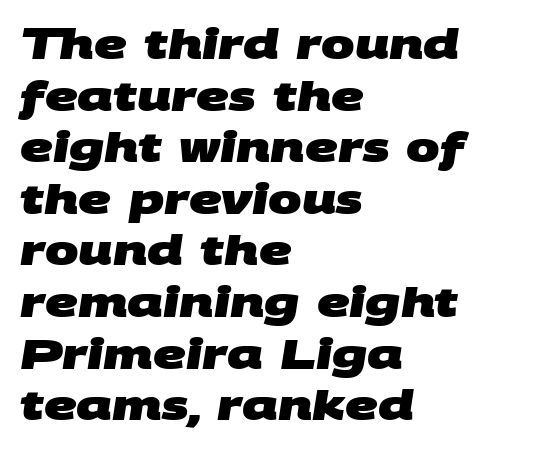
Q: Is the text bold? A: Yes.
Q: Is the typeface a serif or a sans-serif typeface? A: Sans-serif.
Q: Is the text underlined? A: No.
Q: How is the paragraph aligned? A: Left-aligned.
Q: Is the spacing between letters normal or unusually wide? A: Normal.
Q: Is the spacing between lines tight, normal or loose? A: Normal.
Q: Width (condensed, normal, or wide)? A: Wide.
Q: Stroke contrast? A: Medium.
Q: x-height? A: Large.
Q: Monospaced? A: No.
